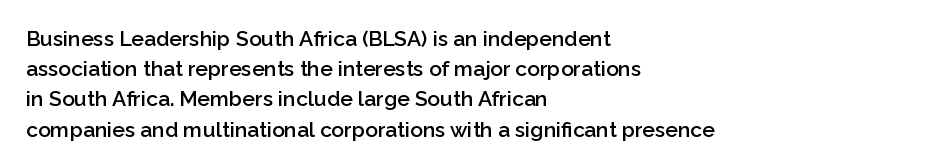
Vertical spacing — default. These lines stack with their left ends in a neat column. A typesetter would mark this as roman, not italic. Only glyphs here, with clear space below each row. What stands out about the letter spacing? Nothing — it is the standard amount.
